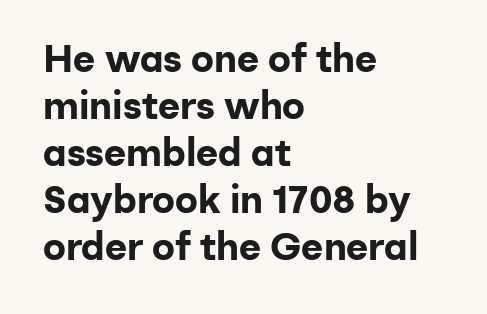
{"serif": "no", "italic": "no", "bold": "yes", "weight": "bold", "width": "normal", "stroke_contrast": "low", "x_height": "medium", "monospaced": "no", "underline": "no", "align": "left", "line_spacing_ratio": 1.24, "letter_spacing": "normal", "letter_spacing_em": 0.0, "glyph_px": 38}
